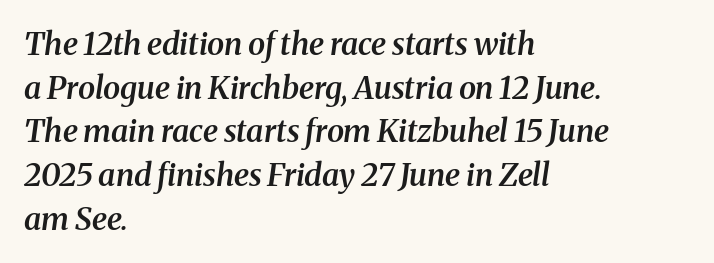
The image shows 31 px semibold serif type, italic (leaning right); set left-aligned, normal line spacing (1.41x), normal letter spacing, not underlined; medium stroke contrast and a medium x-height.
